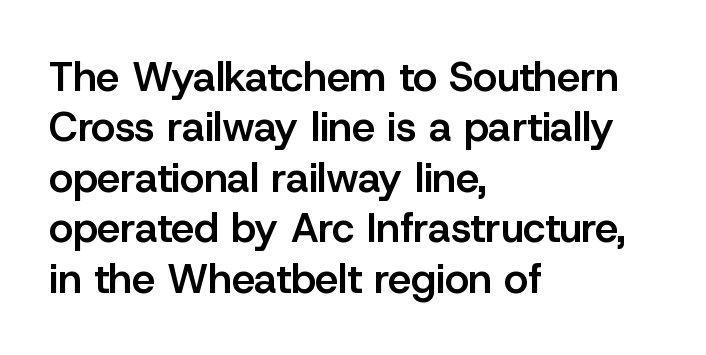
Varying glyph widths throughout — classic text-font behaviour. A somewhat darkened texture: the type is semibold rather than bold. Underlining? Definitely not there. Posture: straight, roman, zero tilt. Casual observation: everything's shoved over to the left.
